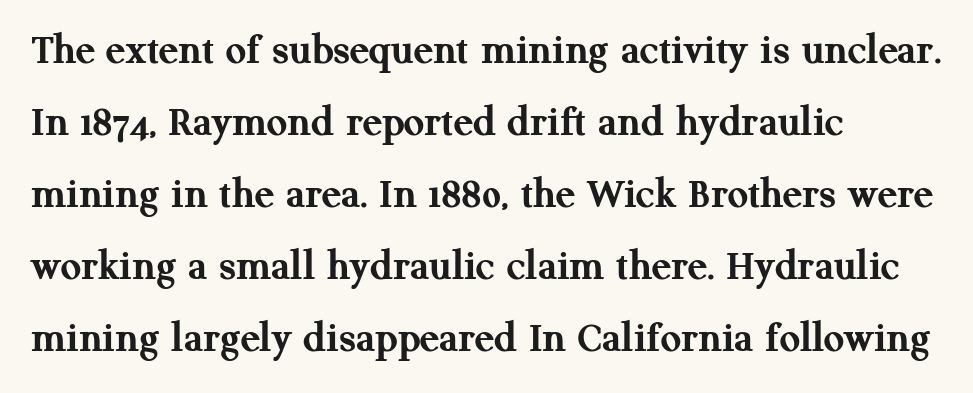
The image shows 45 px semibold serif type, upright; set left-aligned, normal line spacing (1.6x), normal letter spacing, not underlined; medium stroke contrast and a medium x-height.
